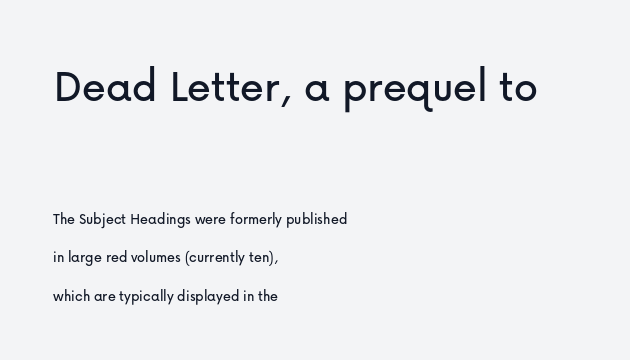
Compare the two chunks: the upper has the greater cap height. The string is rendered with underlining switched off. Leftover space on each line is placed entirely after the last word. Vertical spacing — loose.
